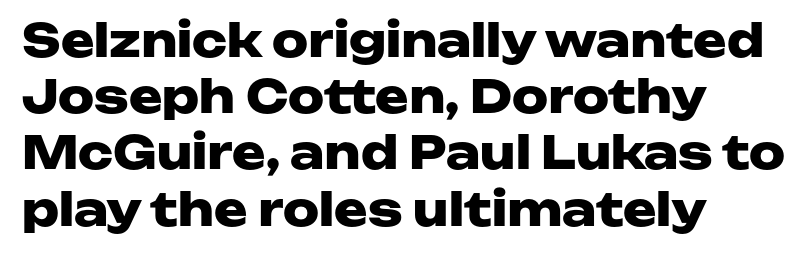
Thick stems and heavy bowls — unmistakably bold. Quick note: not italic, upright. The passage shown is not underscored anywhere. This rendering employs a face without finishing strokes, i.e., a sans-serif. Line spacing here is normal. This sample is left-justified, so line endings fall wherever the words run out.
